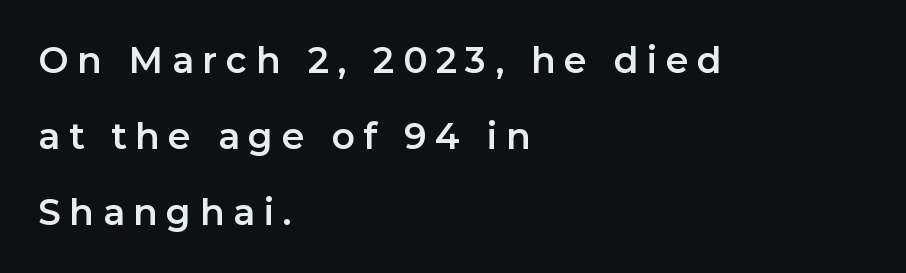
The image shows 36 px sans-serif type, upright; set left-aligned, loose line spacing (2.11x), unusually wide letter spacing (+0.24 em), not underlined; low stroke contrast and a medium x-height.
